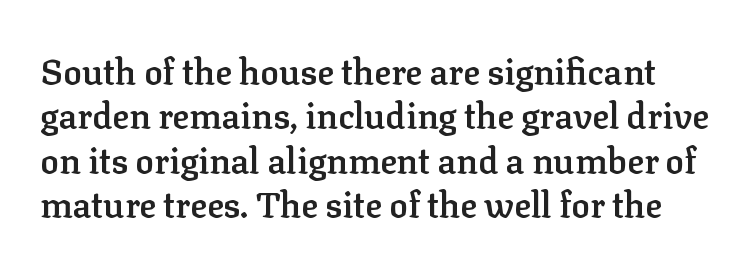
The image shows 35 px semibold serif type, upright; set normal line spacing (1.27x), normal letter spacing, not underlined; low stroke contrast and a medium x-height.
